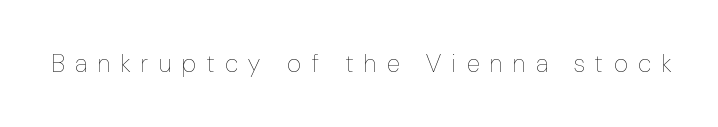
Q: Is the text bold? A: No.
Q: Is the text italic (slanted)? A: No, it is upright.
Q: Is the text underlined? A: No.
Q: Is the spacing between letters normal or unusually wide? A: Unusually wide.
